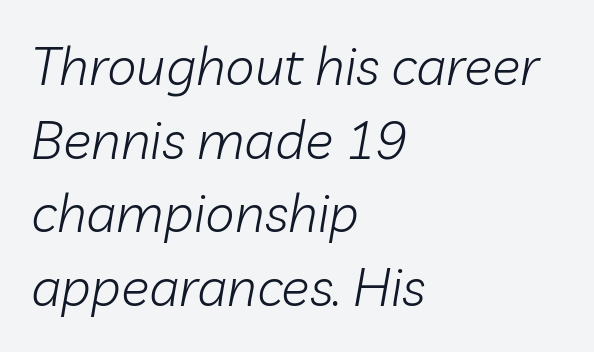
Character widths vary here, with narrow letters taking less room than wide ones. This sample is left-justified, so line endings fall wherever the words run out. The passage shown is not underscored anywhere. The horizontal fit of the characters is conventional and even. The leading is moderate, giving the passage an even texture.
